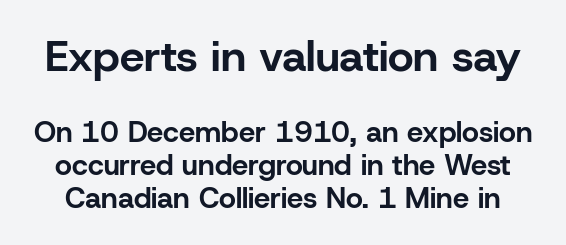
Bare-footed words on every line. Leading: reduced. Letter spacing: default. The passage shown is typed in a proportional face where columns would drift.
